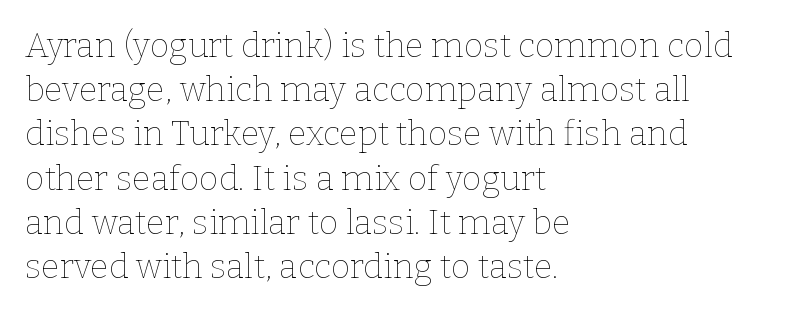
{"italic": "no", "bold": "no", "weight": "thin", "width": "normal", "stroke_contrast": "low", "x_height": "medium", "monospaced": "no", "underline": "no", "align": "left", "line_spacing": "normal", "line_spacing_ratio": 1.3, "letter_spacing": "normal", "letter_spacing_em": 0.0, "glyph_px": 34}
